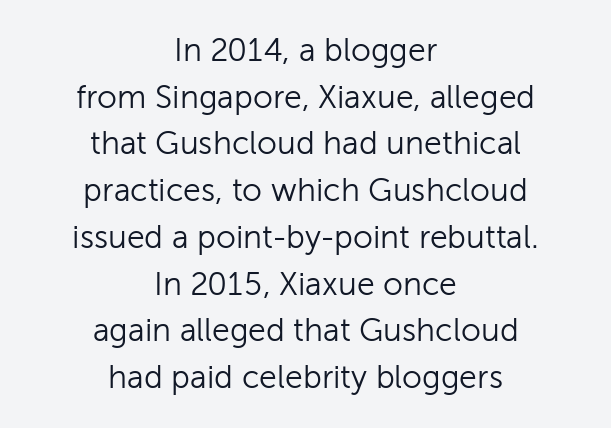
Look at the bottom of the vertical strokes: they stop flat, with no serifs. The leading is moderate, giving the passage an even texture. Standard letterfit; no display-style spreading of the glyphs. These lines are rendered in a variable-pitch font. The face looks like a standard text weight, possibly lighter.
